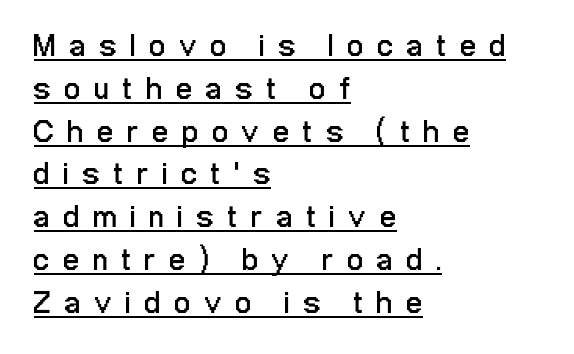
Characters remain perfectly vertical along every line. Each new line begins a customary step beneath the previous one. A light-to-regular cut is what we see here. Each letter's strokes conclude bluntly, with no projecting serifs. Decoration check: the copy is underlined.
